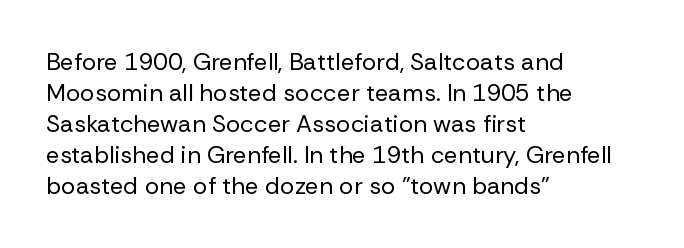
These lines keep a tight, regular rhythm from letter to letter. Notice how descenders clear the ascenders below comfortably — that's standard leading. These lines were composed using upright roman letters. One-word summary of the alignment: left. Nobody drew a line under any word here. The typesetting does not lean heavy: it is not bold.
